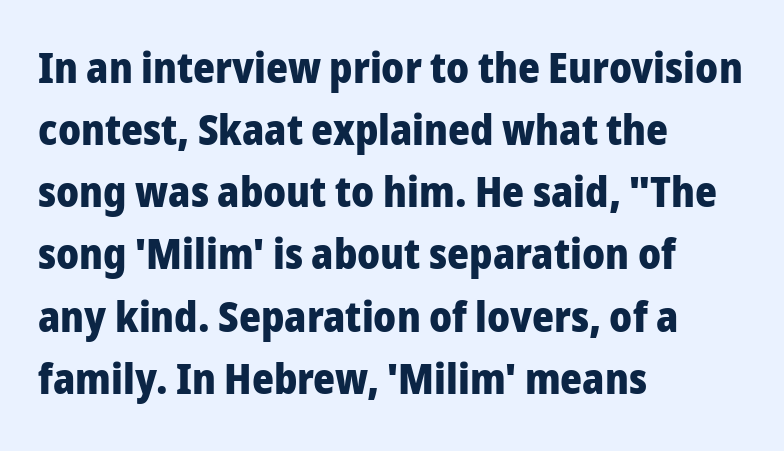
The image shows 42 px heavy sans-serif type, upright; set left-aligned, normal line spacing (1.48x), normal letter spacing, not underlined; low stroke contrast and a medium x-height.
